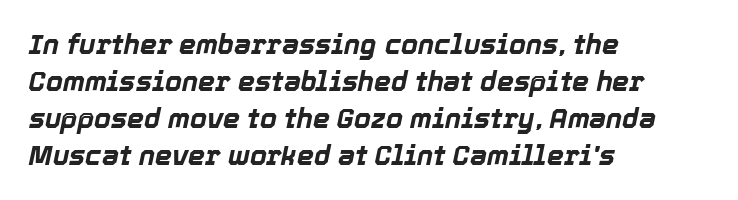
{"italic": "yes", "lean": "right", "slant_degrees": 12, "bold": "yes", "underline": "no", "align": "left", "line_spacing": "normal", "line_spacing_ratio": 1.37, "letter_spacing": "normal", "letter_spacing_em": 0.0, "glyph_px": 27}
